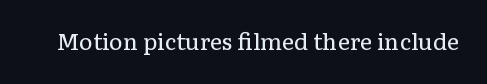
The image shows 23 px text type, upright; set normal letter spacing, not underlined.
